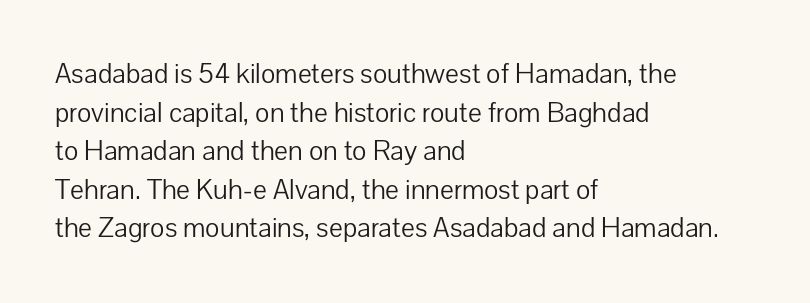
{"serif": "no", "italic": "no", "bold": "no", "weight": "light", "width": "normal", "stroke_contrast": "low", "x_height": "medium", "monospaced": "no", "underline": "no", "align": "left", "line_spacing": "normal", "line_spacing_ratio": 1.33, "letter_spacing": "normal", "letter_spacing_em": 0.0, "glyph_px": 29}
